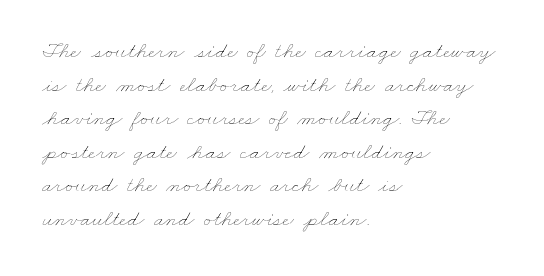
Q: Is the text bold? A: No.
Q: Is the text underlined? A: No.
Q: How is the paragraph aligned? A: Left-aligned.
Q: Is the spacing between letters normal or unusually wide? A: Normal.
Q: Is the spacing between lines tight, normal or loose? A: Normal.
